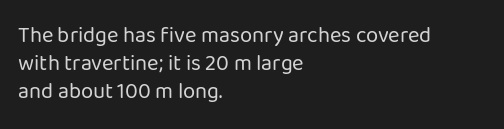
The image shows 22 px text type, upright; set left-aligned, normal line spacing (1.28x), normal letter spacing, not underlined.
